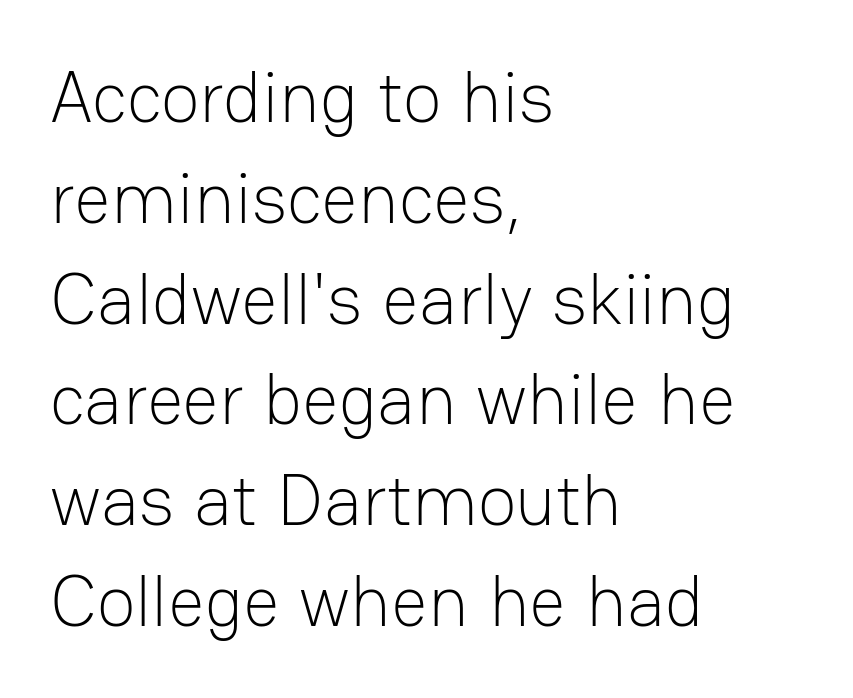
The image shows 72 px light sans-serif type, upright; set left-aligned, normal line spacing (1.4x), normal letter spacing, not underlined; low stroke contrast and a medium x-height.
